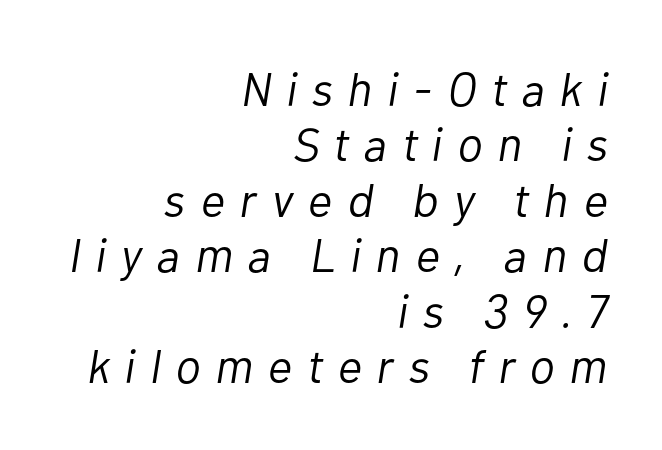
{"italic": "yes", "lean": "right", "slant_degrees": 10, "bold": "no", "weight": "light", "width": "normal", "stroke_contrast": "low", "x_height": "medium", "monospaced": "no", "underline": "no", "align": "right", "line_spacing_ratio": 1.18, "letter_spacing": "wide", "letter_spacing_em": 0.32, "glyph_px": 47}
